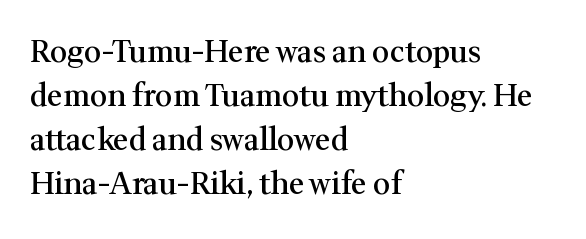
Q: Is the text bold? A: Semi-bold.
Q: Is the text italic (slanted)? A: No, it is upright.
Q: Is the typeface a serif or a sans-serif typeface? A: Serif.
Q: Is the text underlined? A: No.
Q: How is the paragraph aligned? A: Left-aligned.
Q: Is the spacing between letters normal or unusually wide? A: Normal.
Q: Is the spacing between lines tight, normal or loose? A: Normal.
Q: Width (condensed, normal, or wide)? A: Normal.
Q: Stroke contrast? A: Medium.
Q: x-height? A: Medium.
Q: Monospaced? A: No.
